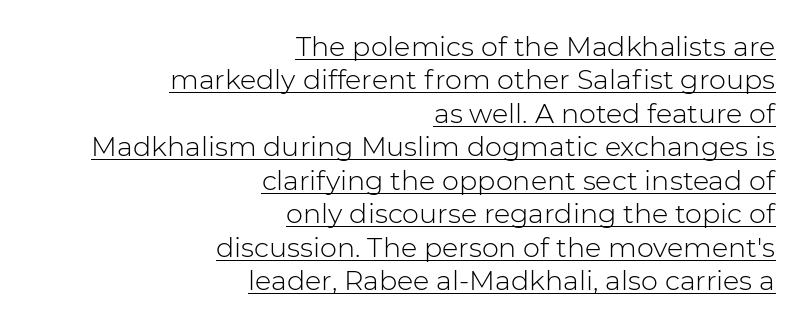
Looks like someone drew a line under every word here. This rendering leaves character spacing at its baseline value. Typeset ragged left — the right edge is the straight one. The lettering holds an erect, upright posture throughout. Bold? No — there's no thickening of the strokes.
